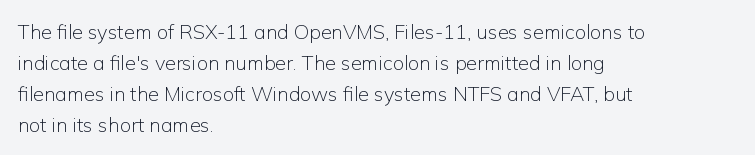
The image shows 20 px text type, upright; set left-aligned, normal line spacing (1.55x), normal letter spacing, not underlined.
